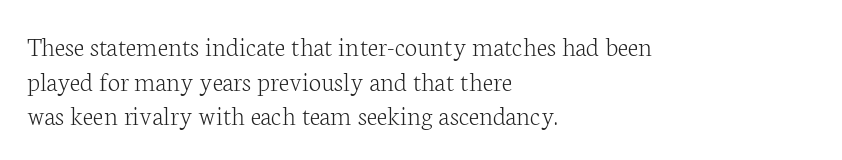
{"serif": "yes", "italic": "no", "bold": "no", "weight": "light", "width": "normal", "stroke_contrast": "low", "x_height": "medium", "monospaced": "no", "underline": "no", "align": "left", "line_spacing_ratio": 1.24, "letter_spacing": "normal", "letter_spacing_em": 0.0, "glyph_px": 28}
